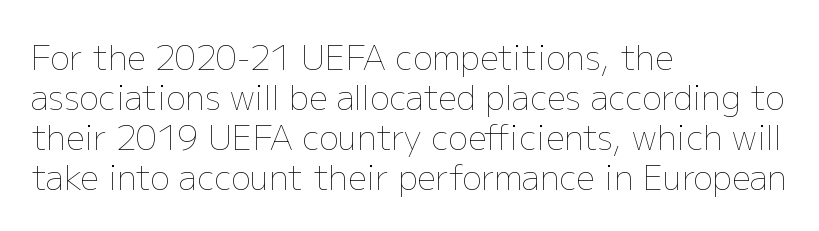
The face looks like a standard text weight, possibly lighter. No word sits above an underline. You could not count columns in this text — the font is proportionally spaced. Ordinary non-slanted type is in use.
